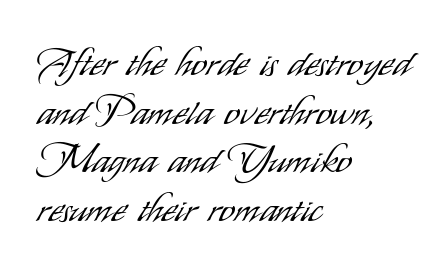
Q: Is the text bold? A: No.
Q: Is the text italic (slanted)? A: Yes.
Q: Is the typeface a serif or a sans-serif typeface? A: Sans-serif.
Q: Is the text underlined? A: No.
Q: How is the paragraph aligned? A: Left-aligned.
Q: Is the spacing between letters normal or unusually wide? A: Normal.
Q: Is the spacing between lines tight, normal or loose? A: Normal.
Q: Width (condensed, normal, or wide)? A: Condensed.
Q: Stroke contrast? A: Low.
Q: x-height? A: Small.
Q: Monospaced? A: No.
